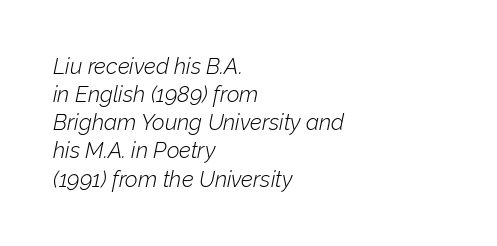
Q: Is the text bold? A: No.
Q: Is the text italic (slanted)? A: Yes, it leans right by about 12 degrees.
Q: Is the text underlined? A: No.
Q: How is the paragraph aligned? A: Left-aligned.
Q: Is the spacing between letters normal or unusually wide? A: Normal.
Q: Is the spacing between lines tight, normal or loose? A: Normal.
